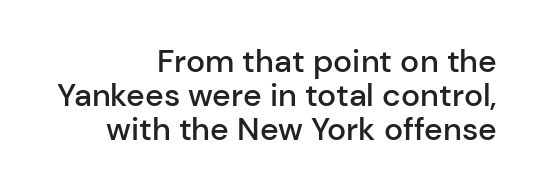
{"serif": "no", "italic": "no", "bold": "semi", "weight": "semibold", "width": "normal", "stroke_contrast": "low", "x_height": "medium", "monospaced": "no", "underline": "no", "align": "right", "line_spacing": "tight", "line_spacing_ratio": 1.06, "letter_spacing": "normal", "letter_spacing_em": 0.0, "glyph_px": 32}
